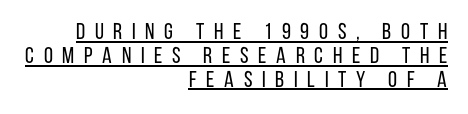
Q: Is the text bold? A: No.
Q: Is the text italic (slanted)? A: No, it is upright.
Q: Is the text underlined? A: Yes.
Q: How is the paragraph aligned? A: Right-aligned.
Q: Is the spacing between letters normal or unusually wide? A: Unusually wide.
Q: Is the spacing between lines tight, normal or loose? A: Tight.
